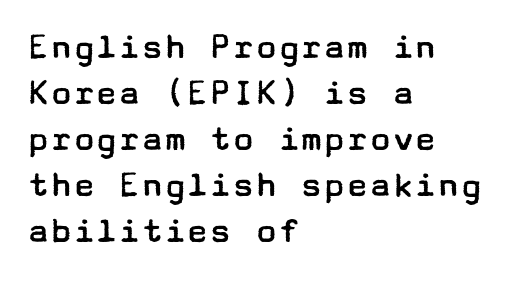
The image shows 38 px regular-weight, wide sans-serif type, upright; set left-aligned, line spacing 1.21x, normal letter spacing, not underlined; low stroke contrast and a medium x-height.
